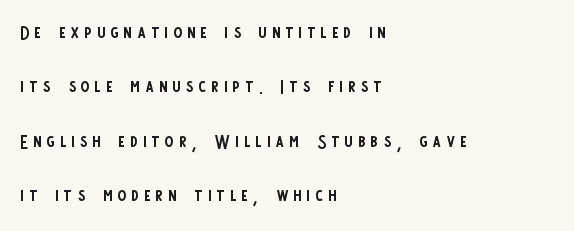
Upright lettering throughout. Anything drawn beneath the words? Only blank space. No chunkiness to these letters — they're not bold. The leading is generous, giving the passage an open texture. These lines have a slow, spaced-out rhythm from letter to letter. Left-aligned paragraph, ragged on the right.
